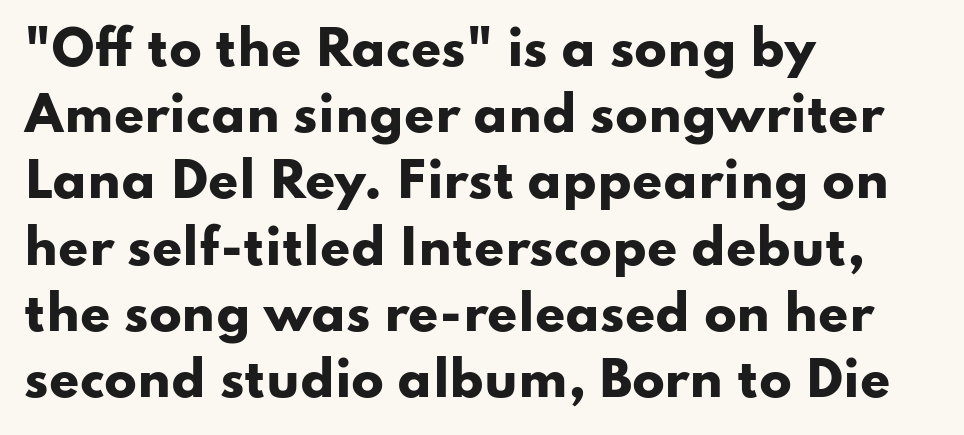
Heft: maximum for text — a bold. You could call the tracking neutral — neither tight nor loose. This rendering employs a face without finishing strokes, i.e., a sans-serif. Line starts are locked; line ends wander. The axis of the letterforms is exactly vertical.
